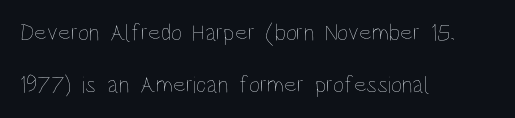
The image shows 24 px text type, upright; set left-aligned, loose line spacing (2.18x), normal letter spacing, not underlined.
